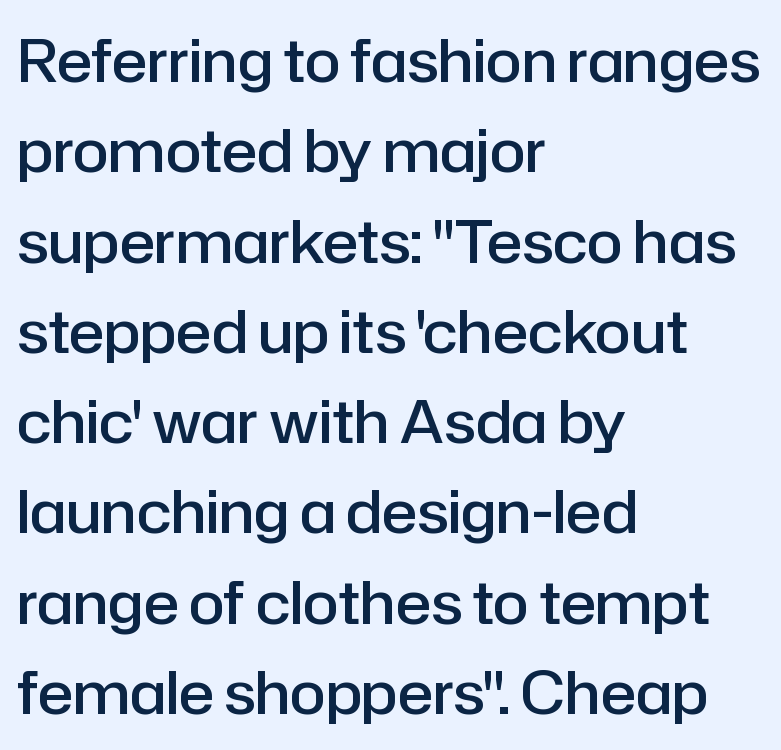
Q: Is the text bold? A: Semi-bold.
Q: Is the text italic (slanted)? A: No, it is upright.
Q: Is the typeface a serif or a sans-serif typeface? A: Sans-serif.
Q: Is the text underlined? A: No.
Q: How is the paragraph aligned? A: Left-aligned.
Q: Is the spacing between letters normal or unusually wide? A: Normal.
Q: Is the spacing between lines tight, normal or loose? A: Normal.
Q: Width (condensed, normal, or wide)? A: Normal.
Q: Stroke contrast? A: Low.
Q: x-height? A: Medium.
Q: Monospaced? A: No.
